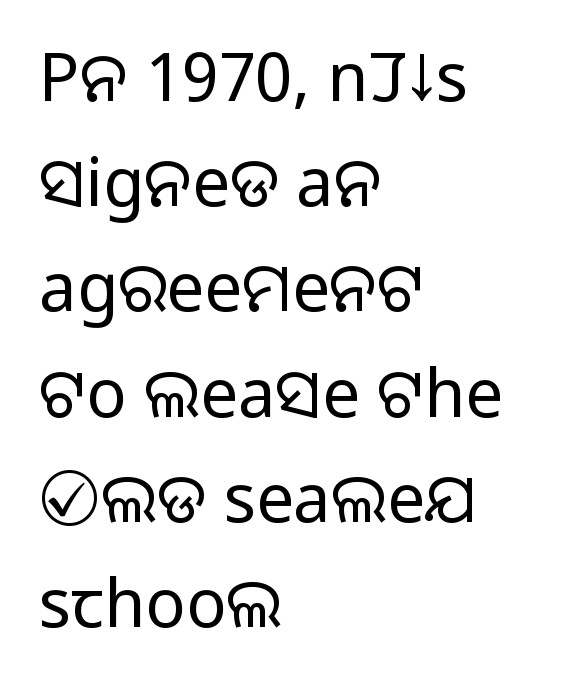
Leading: standard. These lines keep a tight, regular rhythm from letter to letter. The lines in this sample share a left origin and differ only in where they stop. This sample uses an upright cut, with every glyph sitting square on the baseline. Heaviness? Minimal to ordinary, like unemphasized prose. Quick note: underline off.
